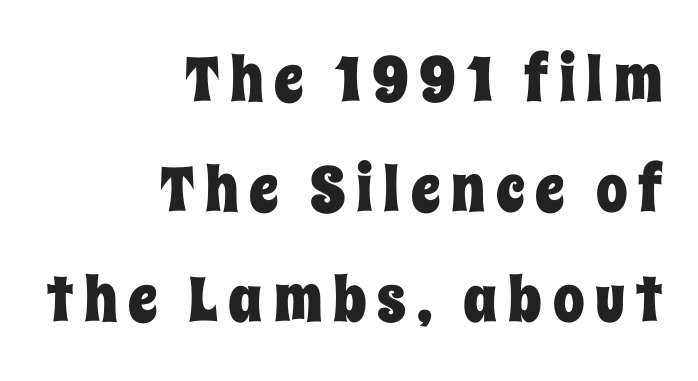
The image shows 63 px condensed type, upright; set right-aligned, line spacing 1.75x, not underlined; low stroke contrast and a large x-height.
